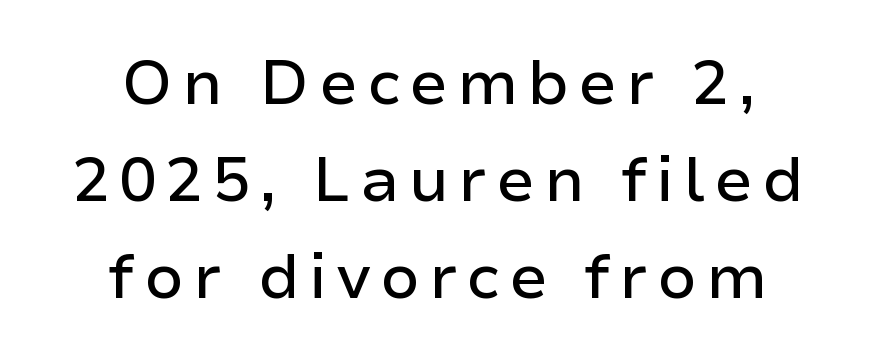
Q: Is the text italic (slanted)? A: No, it is upright.
Q: Is the typeface a serif or a sans-serif typeface? A: Sans-serif.
Q: Is the text underlined? A: No.
Q: How is the paragraph aligned? A: Centered.
Q: Is the spacing between lines tight, normal or loose? A: Normal.
Q: Width (condensed, normal, or wide)? A: Normal.
Q: Stroke contrast? A: Low.
Q: x-height? A: Medium.
Q: Monospaced? A: No.
